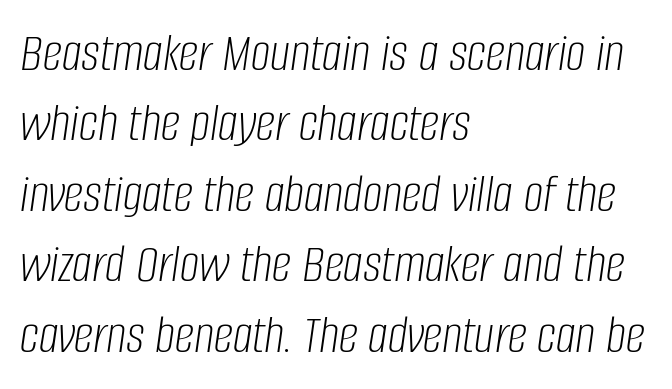
{"italic": "yes", "lean": "right", "slant_degrees": 8, "bold": "no", "weight": "light", "width": "condensed", "stroke_contrast": "low", "x_height": "large", "monospaced": "no", "underline": "no", "align": "left", "line_spacing": "normal", "line_spacing_ratio": 1.28, "letter_spacing": "normal", "letter_spacing_em": 0.0, "glyph_px": 55}
